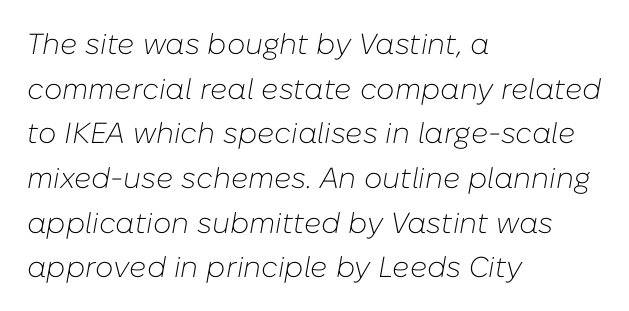
Q: Is the text bold? A: No.
Q: Is the text italic (slanted)? A: Yes, it leans right by about 10 degrees.
Q: Is the text underlined? A: No.
Q: How is the paragraph aligned? A: Left-aligned.
Q: Is the spacing between letters normal or unusually wide? A: Normal.
Q: Is the spacing between lines tight, normal or loose? A: Normal.
Q: Width (condensed, normal, or wide)? A: Normal.
Q: Stroke contrast? A: Low.
Q: x-height? A: Medium.
Q: Monospaced? A: No.
